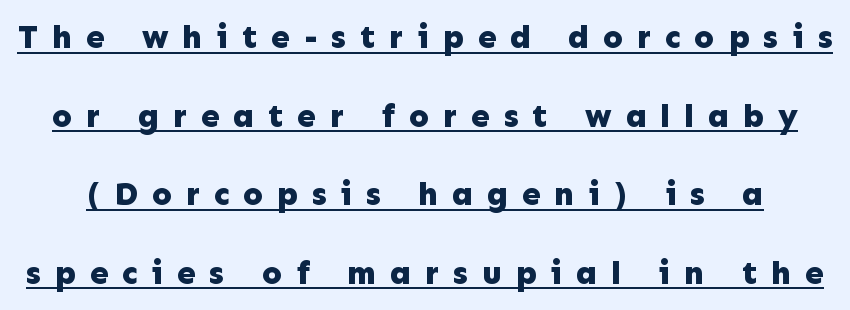
The image shows 33 px bold sans-serif type, upright; set loose line spacing (2.38x), unusually wide letter spacing (+0.42 em), underlined; low stroke contrast and a medium x-height.
